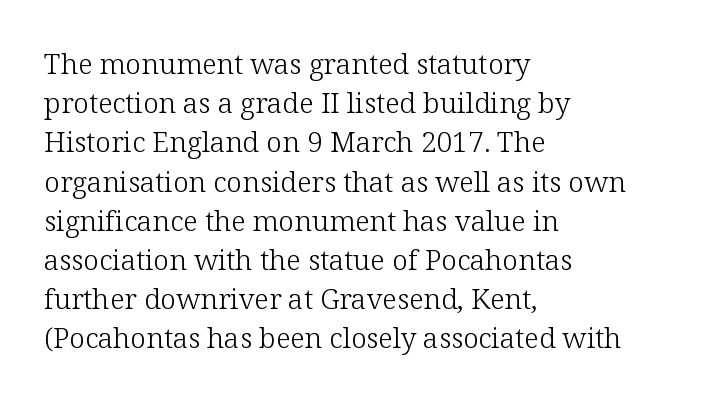
The strokes are not fattened; the text isn't bold. Rendered with straight, roman letterforms. Does the leading feel generous? No, just average. Glyph-to-glyph distance matches everyday printed text.
